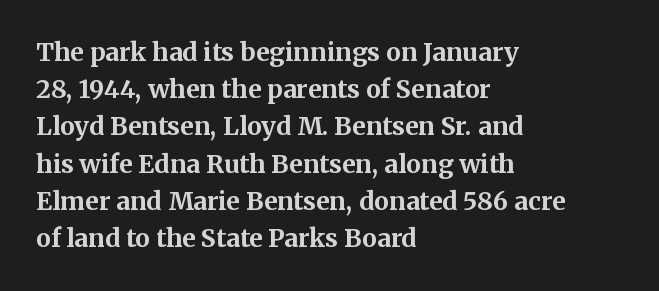
Q: Is the text bold? A: Yes.
Q: Is the text italic (slanted)? A: No, it is upright.
Q: Is the text underlined? A: No.
Q: How is the paragraph aligned? A: Left-aligned.
Q: Is the spacing between letters normal or unusually wide? A: Normal.
Q: Is the spacing between lines tight, normal or loose? A: Normal.
